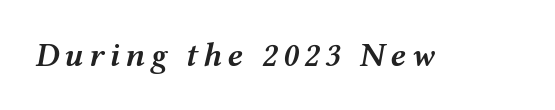
The image shows 34 px semibold, wide type, italic (leaning right); set not underlined; medium stroke contrast and a medium x-height.
